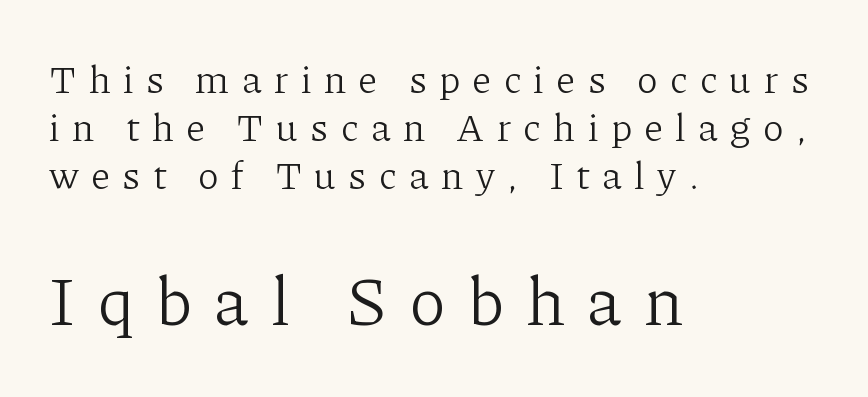
The image shows 69 px light serif type, upright; set left-aligned, line spacing 1.23x, unusually wide letter spacing (+0.32 em), not underlined; the second (bottom) block is 1.77x larger; low stroke contrast and a medium x-height.
